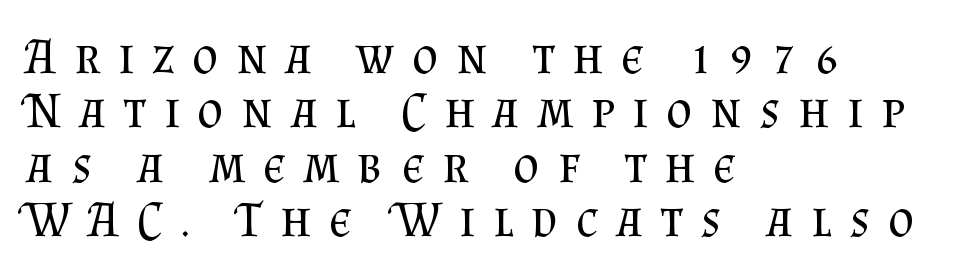
Tightly led — the rows are bunched. A typesetter would call this proportional, since set widths differ per character. Check where the strokes stop: tiny serifs finish them off. Caption: face not bold, strokes unweighted. This rendering widens character spacing well past its baseline value.
